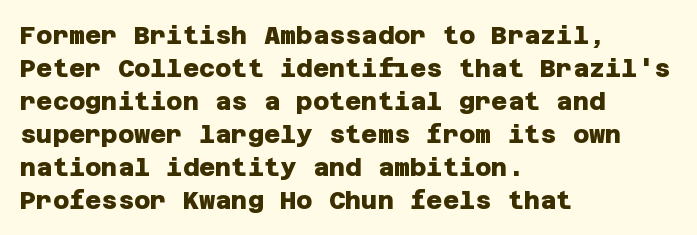
Q: Is the text bold? A: Yes.
Q: Is the text underlined? A: No.
Q: How is the paragraph aligned? A: Left-aligned.
Q: Is the spacing between letters normal or unusually wide? A: Normal.
Q: Is the spacing between lines tight, normal or loose? A: Normal.
